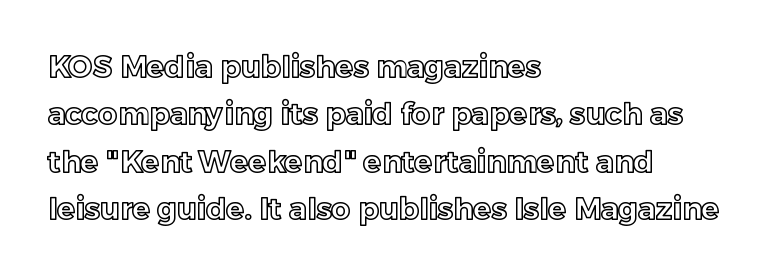
Q: Is the text italic (slanted)? A: No, it is upright.
Q: Is the text underlined? A: No.
Q: How is the paragraph aligned? A: Left-aligned.
Q: Is the spacing between letters normal or unusually wide? A: Normal.
Q: Is the spacing between lines tight, normal or loose? A: Normal.
Q: Width (condensed, normal, or wide)? A: Normal.
Q: x-height? A: Medium.
Q: Monospaced? A: No.
